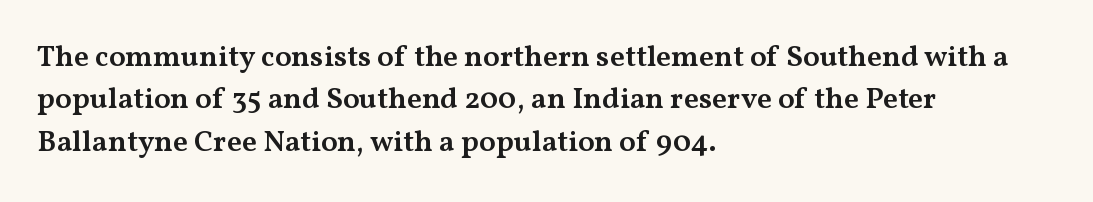
{"serif": "yes", "italic": "no", "bold": "semi", "weight": "semibold", "width": "wide", "stroke_contrast": "medium", "x_height": "medium", "monospaced": "no", "underline": "no", "align": "left", "line_spacing": "normal", "line_spacing_ratio": 1.41, "letter_spacing": "normal", "letter_spacing_em": 0.0, "glyph_px": 30}
